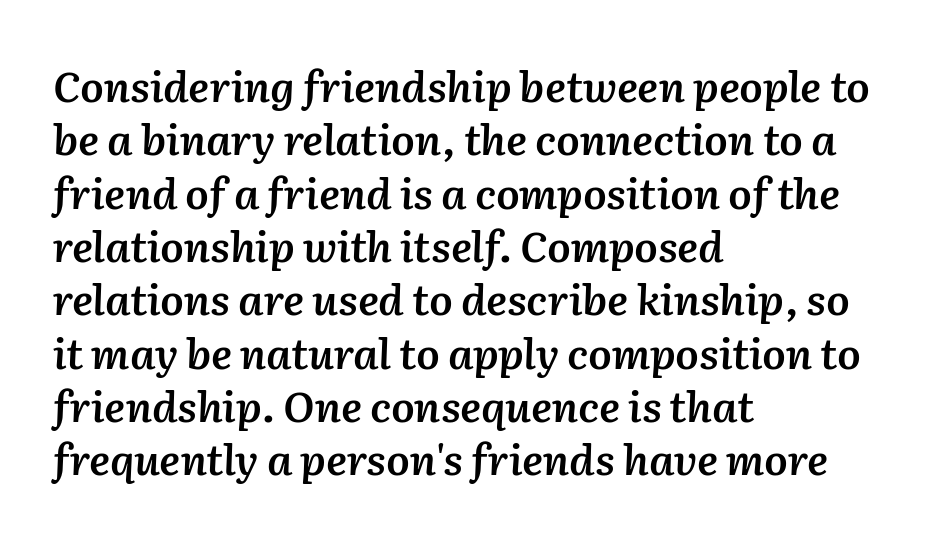
The face used here is rendered with its standard letterfit. The whole block is typeset with a tilt. A clean baseline with only descenders dipping below it. Do the characters align in a grid? No, the font is proportional.
